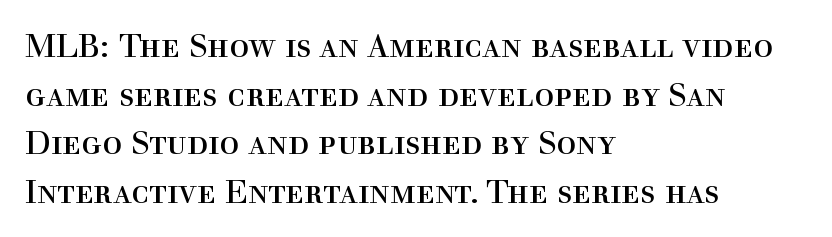
The image shows 33 px regular-weight serif type, upright; set left-aligned, normal line spacing (1.47x), normal letter spacing, not underlined; a medium x-height.
